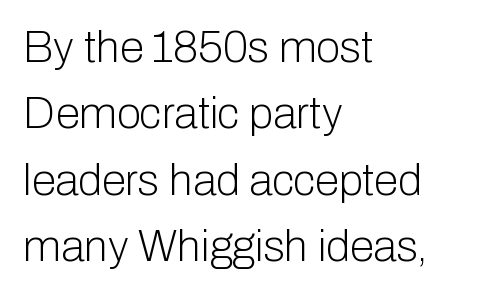
The image shows 44 px light sans-serif type, upright; set left-aligned, normal line spacing (1.51x), normal letter spacing, not underlined; low stroke contrast and a medium x-height.
